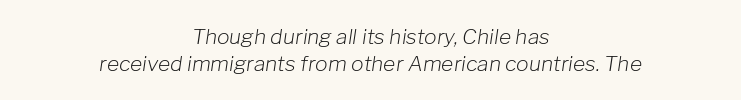
Q: Is the text bold? A: No.
Q: Is the text italic (slanted)? A: Yes, it leans right by about 8 degrees.
Q: Is the text underlined? A: No.
Q: How is the paragraph aligned? A: Centered.
Q: Is the spacing between letters normal or unusually wide? A: Normal.
Q: Is the spacing between lines tight, normal or loose? A: Normal.
